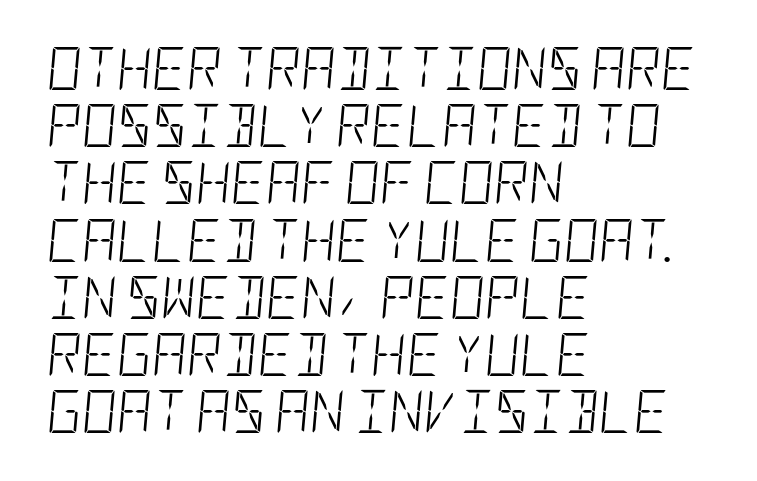
A quiet, ordinary-to-light weight characterises the typeface. This sample is left-justified, so line endings fall wherever the words run out. Baseline-to-baseline distance is the conventional proportion of letter height. Rule under the text: the space is simply empty. A typesetter would mark this as italic.
